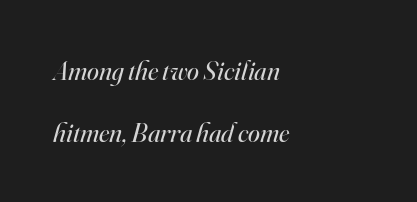
A clean baseline with only descenders dipping below it. The designer dialed line spacing up above the default. On a weight scale, this lands at 450 or below. Observe the lean: these are italic letterforms.
